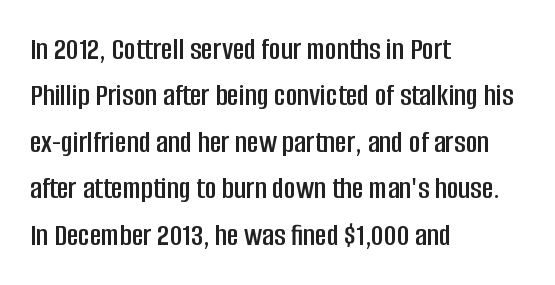
No italicization has been applied; the sample stays upright. The passage shown is typed in a proportional face where columns would drift. Grotesque or geometric, the face here clearly has no serifs. Observe the ordinary spacing: letters are neighbours, not strangers.
